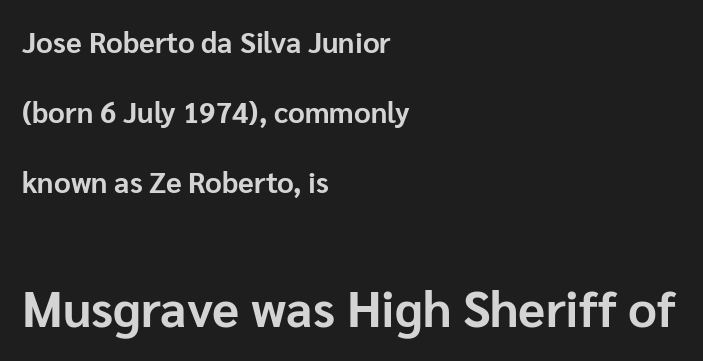
The image shows 50 px bold sans-serif type, upright; set left-aligned, loose line spacing (2.42x), normal letter spacing, not underlined; the second (bottom) block is 1.72x larger; low stroke contrast and a medium x-height.
